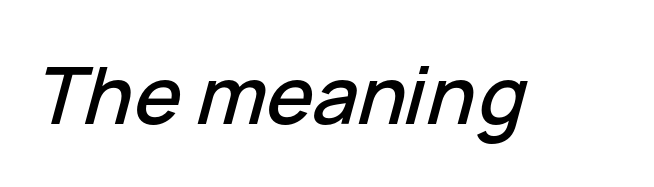
The image shows 79 px text type, italic (leaning right); set normal letter spacing, not underlined; low stroke contrast and a medium x-height.
